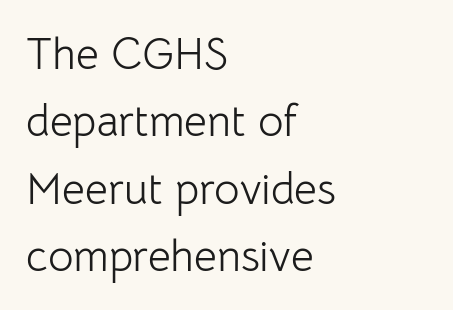
{"serif": "no", "italic": "no", "bold": "no", "weight": "light", "width": "normal", "stroke_contrast": "low", "x_height": "medium", "monospaced": "no", "underline": "no", "align": "left", "line_spacing": "normal", "line_spacing_ratio": 1.53, "letter_spacing": "normal", "letter_spacing_em": 0.0, "glyph_px": 44}
